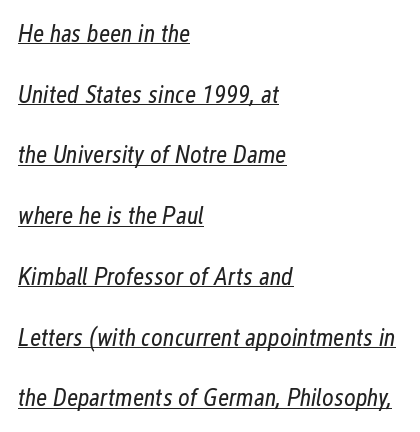
Q: Is the text bold? A: No.
Q: Is the text italic (slanted)? A: Yes, it leans right by about 12 degrees.
Q: Is the text underlined? A: Yes.
Q: How is the paragraph aligned? A: Left-aligned.
Q: Is the spacing between letters normal or unusually wide? A: Normal.
Q: Is the spacing between lines tight, normal or loose? A: Loose.
